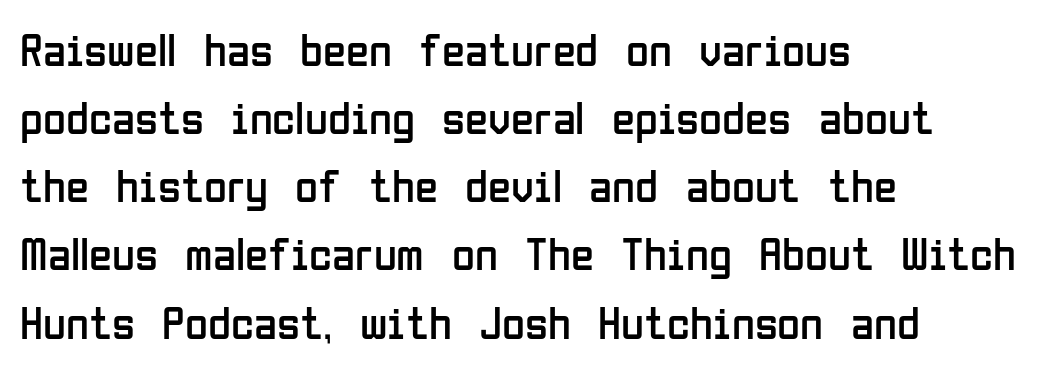
Q: Is the text bold? A: No.
Q: Is the text italic (slanted)? A: No, it is upright.
Q: Is the typeface a serif or a sans-serif typeface? A: Sans-serif.
Q: Is the text underlined? A: No.
Q: How is the paragraph aligned? A: Left-aligned.
Q: Is the spacing between letters normal or unusually wide? A: Normal.
Q: Is the spacing between lines tight, normal or loose? A: Normal.
Q: Width (condensed, normal, or wide)? A: Condensed.
Q: Stroke contrast? A: Low.
Q: x-height? A: Medium.
Q: Monospaced? A: No.
